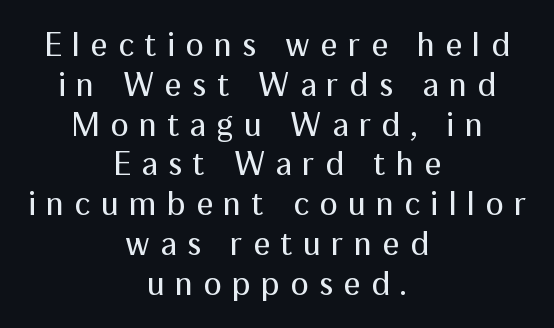
Caption: expanded tracking, letters set apart. Proportional: the letters do not fall into vertical columns. Nothing sits at the stroke ends, so this counts as sans-serif. The lettering holds an erect, upright posture throughout.
